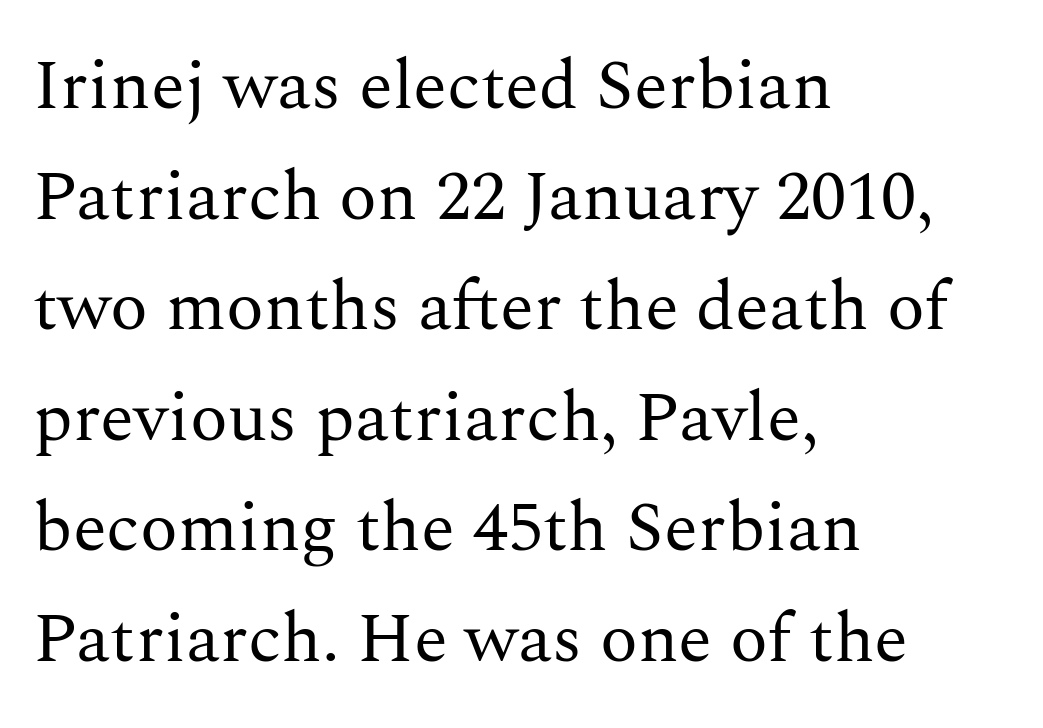
{"serif": "yes", "italic": "no", "bold": "no", "weight": "regular", "width": "normal", "stroke_contrast": "medium", "x_height": "medium", "monospaced": "no", "underline": "no", "align": "left", "line_spacing": "normal", "line_spacing_ratio": 1.58, "letter_spacing": "normal", "letter_spacing_em": 0.0, "glyph_px": 70}
